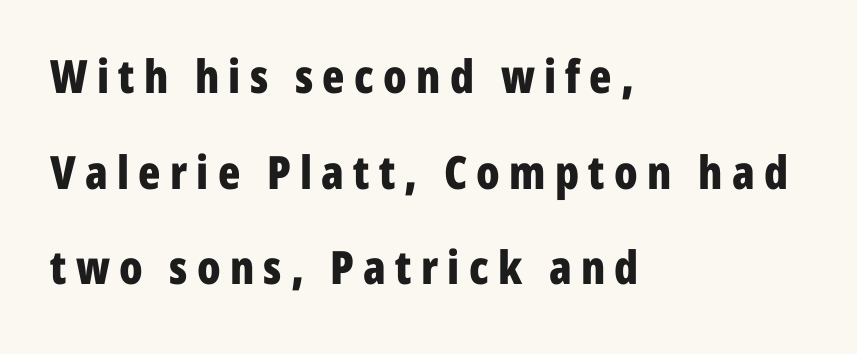
This sample uses expanded letter spacing, leaving extra air between glyphs. Posture: upright roman. Grotesque or geometric, the face here clearly has no serifs. If you drew a ruler down the left edge, every line would touch it. Line spacing here is loose.
